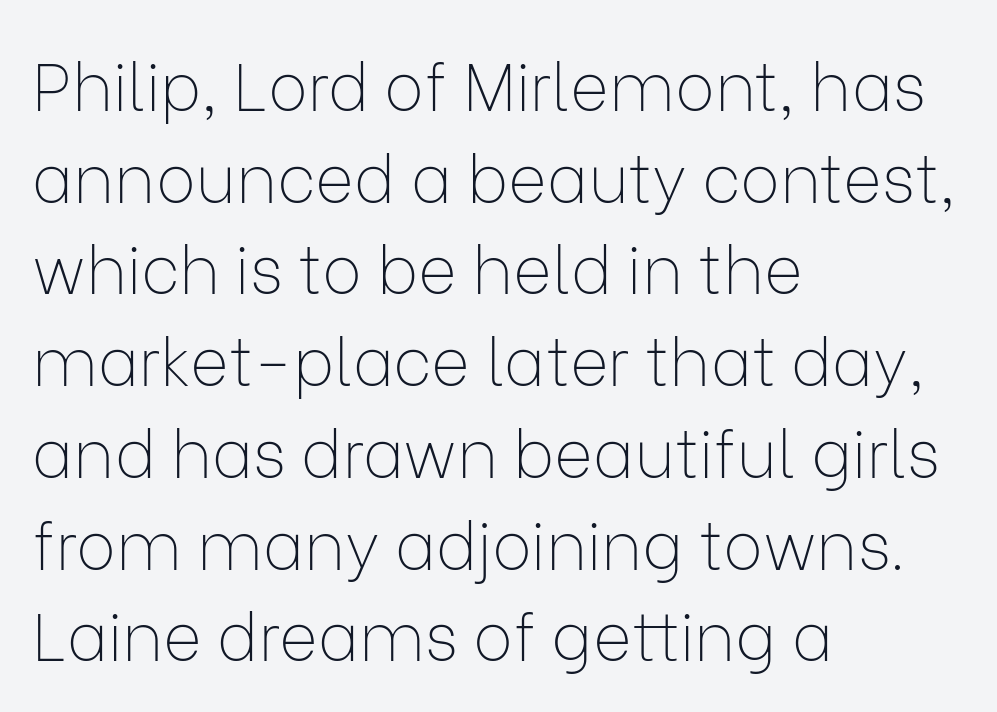
Q: Is the text bold? A: No.
Q: Is the text italic (slanted)? A: No, it is upright.
Q: Is the typeface a serif or a sans-serif typeface? A: Sans-serif.
Q: Is the text underlined? A: No.
Q: How is the paragraph aligned? A: Left-aligned.
Q: Is the spacing between letters normal or unusually wide? A: Normal.
Q: Is the spacing between lines tight, normal or loose? A: Normal.
Q: Width (condensed, normal, or wide)? A: Normal.
Q: Stroke contrast? A: Low.
Q: x-height? A: Medium.
Q: Monospaced? A: No.
